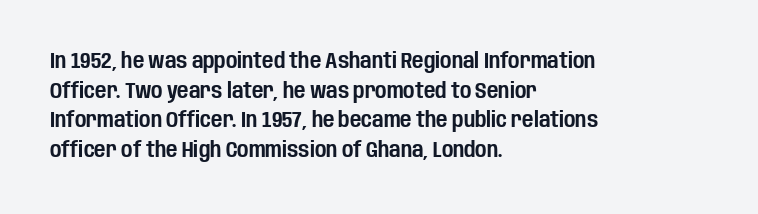
{"italic": "no", "underline": "no", "align": "left", "line_spacing": "normal", "line_spacing_ratio": 1.35, "letter_spacing": "normal", "letter_spacing_em": 0.0, "glyph_px": 22}
